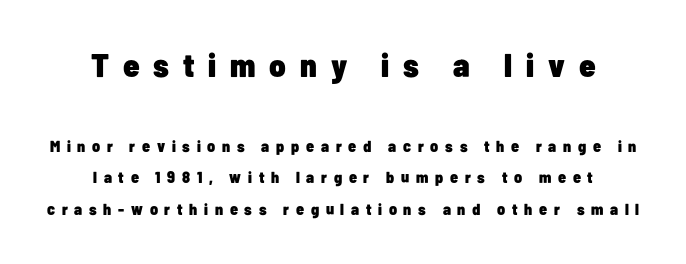
Q: Is the text bold? A: Yes.
Q: Is the text italic (slanted)? A: No, it is upright.
Q: Is the typeface a serif or a sans-serif typeface? A: Sans-serif.
Q: Is the text underlined? A: No.
Q: How is the paragraph aligned? A: Centered.
Q: Is the spacing between letters normal or unusually wide? A: Unusually wide.
Q: Is the spacing between lines tight, normal or loose? A: Loose.
Q: Which block of text is set in a larger size, the first (top) or the second (bottom)? A: The first (top) one.
Q: Width (condensed, normal, or wide)? A: Condensed.
Q: Stroke contrast? A: Low.
Q: x-height? A: Medium.
Q: Monospaced? A: No.
